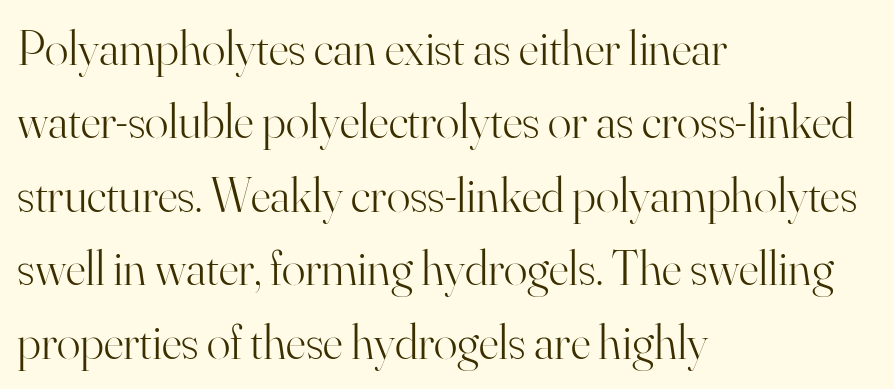
{"serif": "yes", "italic": "no", "bold": "no", "weight": "light", "width": "normal", "stroke_contrast": "high", "x_height": "small", "monospaced": "no", "underline": "no", "align": "left", "line_spacing": "normal", "line_spacing_ratio": 1.5, "letter_spacing": "normal", "letter_spacing_em": 0.0, "glyph_px": 49}
